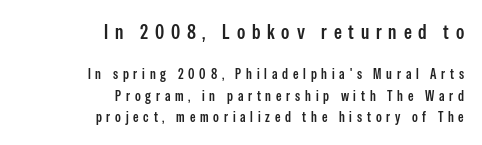
{"italic": "no", "bold": "semi", "underline": "no", "align": "right", "line_spacing": "normal", "line_spacing_ratio": 1.52, "letter_spacing": "wide", "letter_spacing_em": 0.34, "larger_block": "first", "size_ratio": 1.43, "glyph_px": 20}
